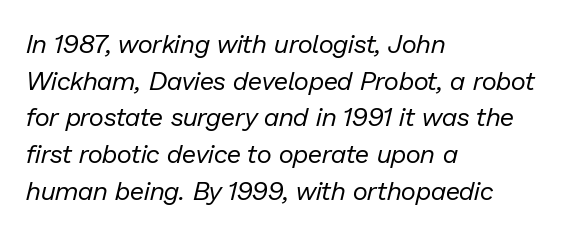
{"italic": "yes", "lean": "right", "slant_degrees": 13, "bold": "no", "underline": "no", "align": "left", "line_spacing": "normal", "line_spacing_ratio": 1.41, "letter_spacing": "normal", "letter_spacing_em": 0.0, "glyph_px": 26}
